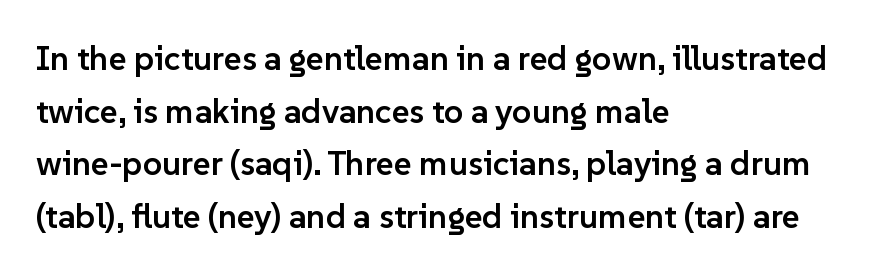
Q: Is the text bold? A: Semi-bold.
Q: Is the text italic (slanted)? A: No, it is upright.
Q: Is the typeface a serif or a sans-serif typeface? A: Sans-serif.
Q: Is the text underlined? A: No.
Q: How is the paragraph aligned? A: Left-aligned.
Q: Is the spacing between letters normal or unusually wide? A: Normal.
Q: Is the spacing between lines tight, normal or loose? A: Normal.
Q: Width (condensed, normal, or wide)? A: Normal.
Q: Stroke contrast? A: Low.
Q: x-height? A: Medium.
Q: Monospaced? A: No.
